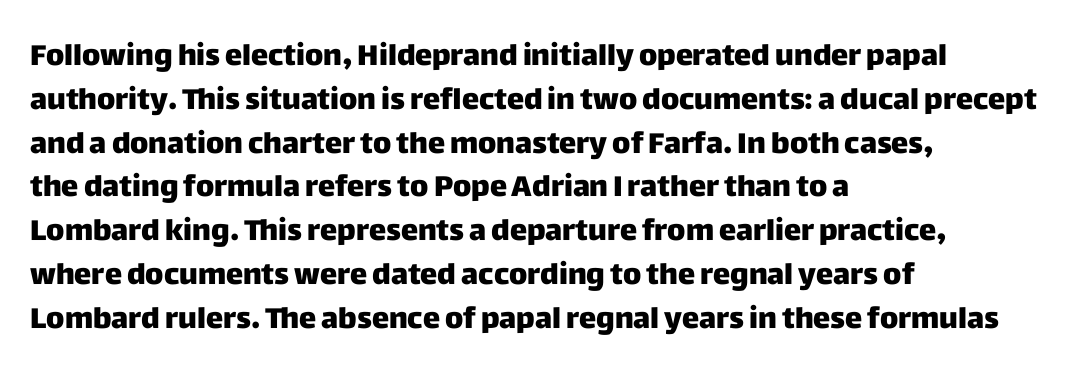
The image shows 29 px heavy sans-serif type, upright; set left-aligned, normal line spacing (1.51x), normal letter spacing, not underlined; low stroke contrast and a large x-height.
